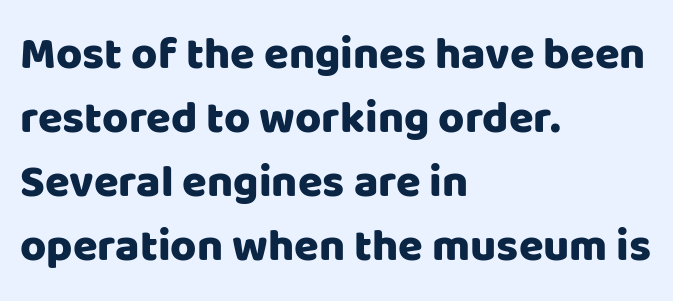
{"serif": "no", "italic": "no", "width": "normal", "stroke_contrast": "low", "x_height": "large", "monospaced": "no", "underline": "no", "align": "left", "line_spacing": "normal", "line_spacing_ratio": 1.42, "letter_spacing": "normal", "letter_spacing_em": 0.0, "glyph_px": 45}
